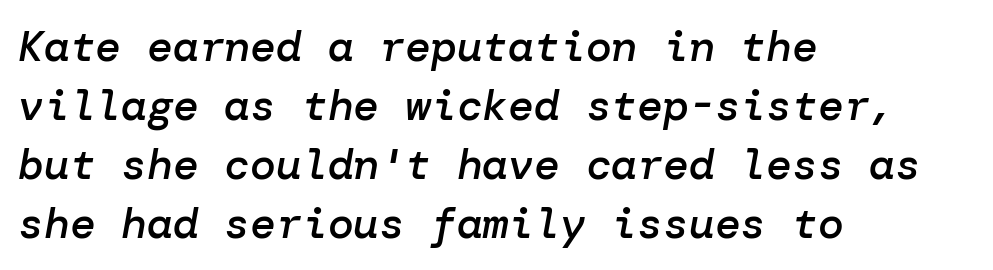
Q: Is the text bold? A: Semi-bold.
Q: Is the text italic (slanted)? A: Yes, it leans right by about 10 degrees.
Q: Is the text underlined? A: No.
Q: How is the paragraph aligned? A: Left-aligned.
Q: Is the spacing between letters normal or unusually wide? A: Normal.
Q: Is the spacing between lines tight, normal or loose? A: Normal.
Q: Width (condensed, normal, or wide)? A: Normal.
Q: Stroke contrast? A: Low.
Q: x-height? A: Medium.
